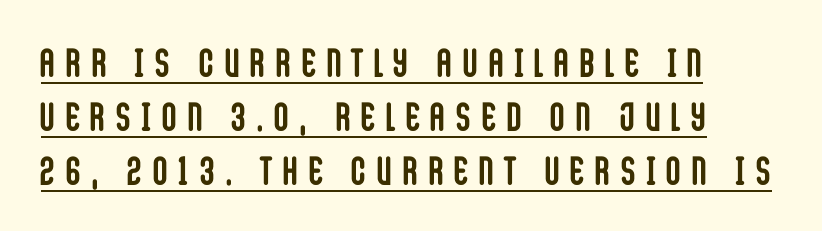
{"serif": "no", "italic": "no", "bold": "yes", "weight": "semibold", "width": "condensed", "stroke_contrast": "low", "x_height": "large", "monospaced": "no", "underline": "yes", "align": "left", "line_spacing": "normal", "line_spacing_ratio": 1.35, "letter_spacing": "wide", "letter_spacing_em": 0.28, "glyph_px": 40}
